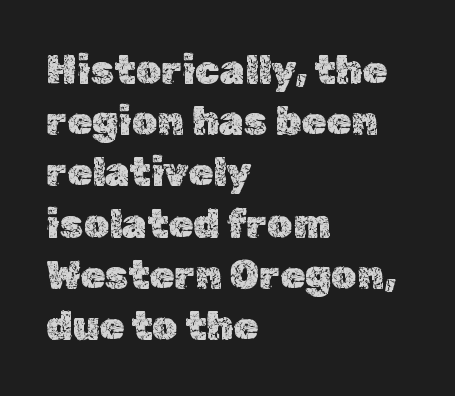
The image shows 40 px text type, upright; set left-aligned, normal line spacing (1.28x), normal letter spacing, not underlined; a medium x-height.
